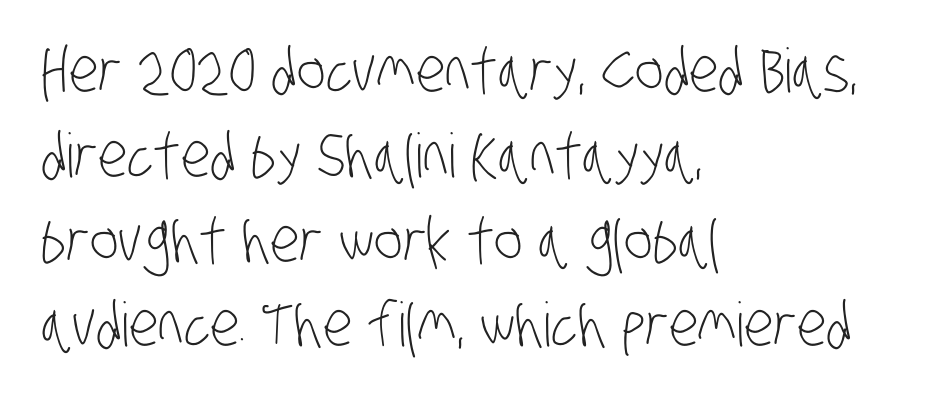
Caption: standard tracking, unaltered. Does the type have serifs? No, each stem ends abruptly. Rule under the text: the space is simply empty. Is the type heavy? It reads as light-to-regular instead. Layout note: lines flush left. The rendering uses natural spacing where letterforms have individual widths.
